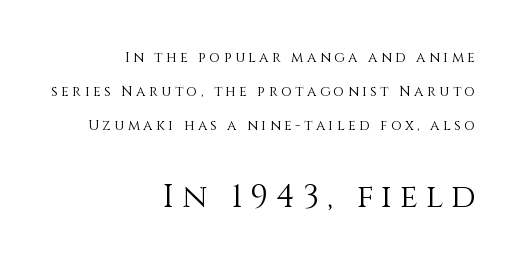
The compositor pushed each line to the right boundary. Character widths vary here, with narrow letters taking less room than wide ones. A clean baseline with only descenders dipping below it. These lines were composed using upright roman letters. Each word looks stretched out because of the extra space between its letters. The designer dialed line spacing up above the default.
